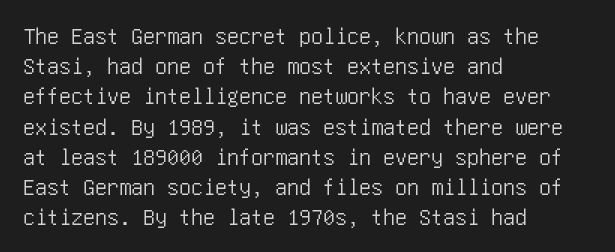
Leading: standard. Ascenders rise straight up at ninety degrees. The text block is weighted toward the left margin, trailing off unevenly rightward. Default kerning and tracking; the words read as compact shapes. Underlining? Definitely not there.
